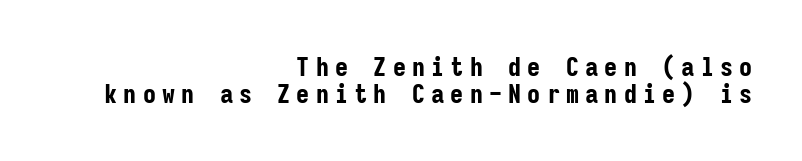
The image shows 26 px bold type, upright; set right-aligned, tight line spacing (1.02x), unusually wide letter spacing (+0.24 em), not underlined.
